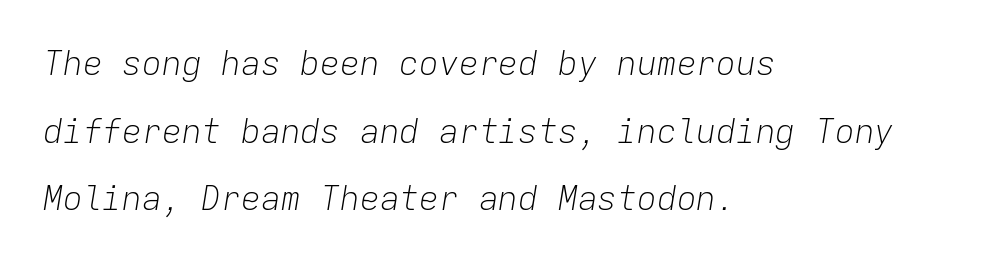
Q: Is the text bold? A: No.
Q: Is the text italic (slanted)? A: Yes, it leans right by about 9 degrees.
Q: Is the text underlined? A: No.
Q: How is the paragraph aligned? A: Left-aligned.
Q: Is the spacing between letters normal or unusually wide? A: Normal.
Q: Is the spacing between lines tight, normal or loose? A: Loose.
Q: Width (condensed, normal, or wide)? A: Normal.
Q: Stroke contrast? A: Low.
Q: x-height? A: Medium.
Q: Monospaced? A: Yes.
